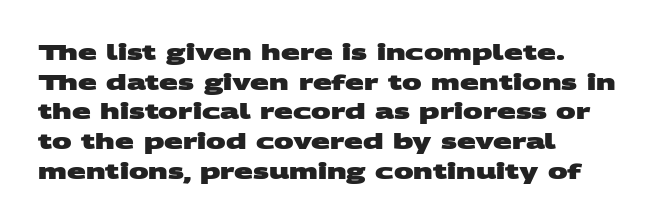
The typesetting leans heavy: a genuine bold. Leading: standard. The ragged edge is on the right, which tells us the setting is flush left. Spacing between characters is what you'd get straight out of the box. The passage shown is not underscored anywhere.
